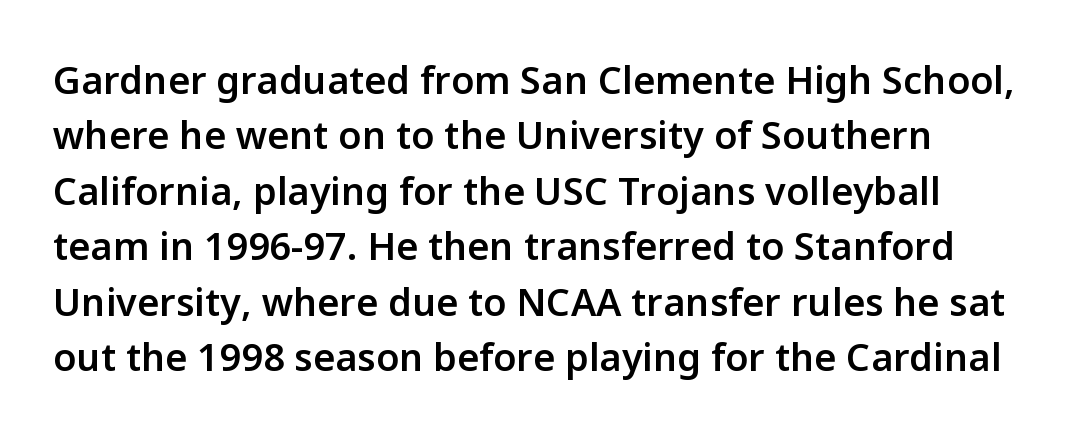
Proportional: the letters do not fall into vertical columns. Moderately thickened strokes mark this as semibold type. Is the block centered? No — it sits flush against the left margin. Vertical strokes here are truly vertical. Check the space under the baseline: it is left empty. Does extra space separate the letters? No, they use regular spacing.
